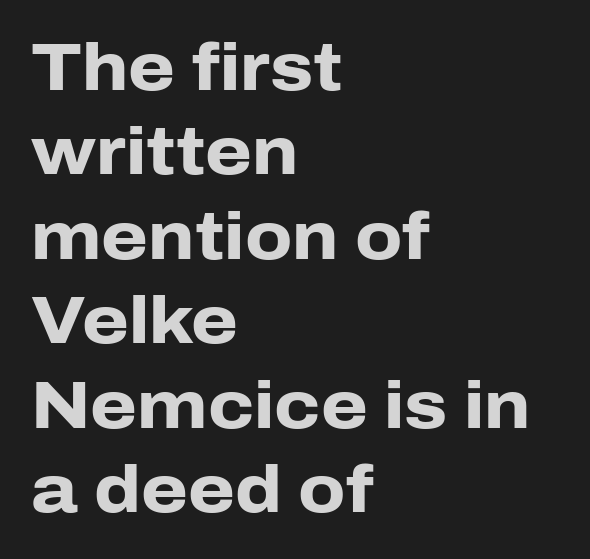
Caption: standard tracking, unaltered. Caption: bold face, heavy strokes. Interline gaps are of average width in this sample. Do the characters align in a grid? No, the font is proportional. The characters display no serif detailing; their extremities are plain. The ragged edge is on the right, which tells us the setting is flush left.
